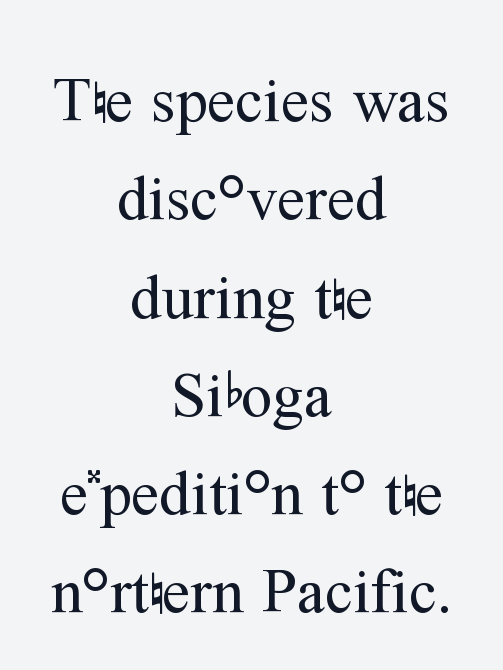
Q: Is the text bold? A: No.
Q: Is the text italic (slanted)? A: No, it is upright.
Q: Is the typeface a serif or a sans-serif typeface? A: Serif.
Q: Is the text underlined? A: No.
Q: How is the paragraph aligned? A: Centered.
Q: Is the spacing between letters normal or unusually wide? A: Normal.
Q: Is the spacing between lines tight, normal or loose? A: Normal.
Q: Width (condensed, normal, or wide)? A: Normal.
Q: Stroke contrast? A: Medium.
Q: x-height? A: Medium.
Q: Monospaced? A: No.
